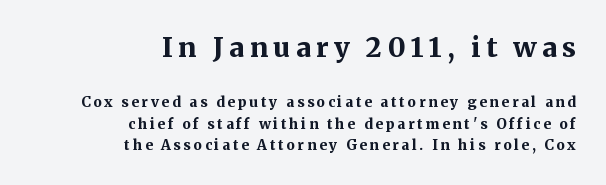
{"italic": "no", "bold": "yes", "underline": "no", "align": "right", "line_spacing": "normal", "line_spacing_ratio": 1.54, "letter_spacing": "wide", "letter_spacing_em": 0.2, "larger_block": "first", "size_ratio": 1.93, "glyph_px": 27}
